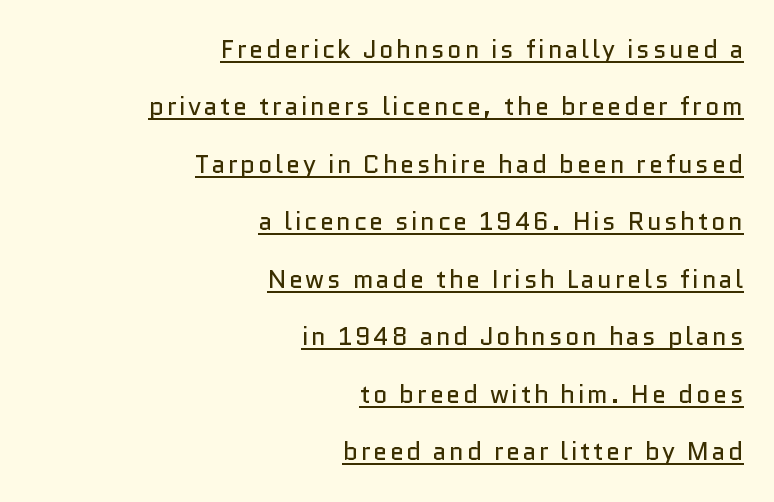
{"italic": "no", "bold": "no", "underline": "yes", "align": "right", "line_spacing": "loose", "line_spacing_ratio": 2.3, "glyph_px": 25}
